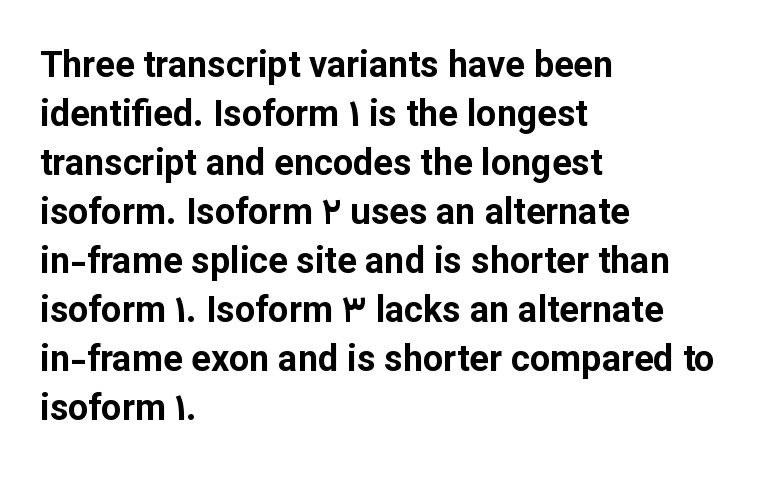
Students, this is bold: see how much ink each stroke carries. Spacing verdict: proportional, widths tailored to each character. I'd call this a sans setting — the letters go barefoot. Horizontal bands of white between lines are of average thickness.
